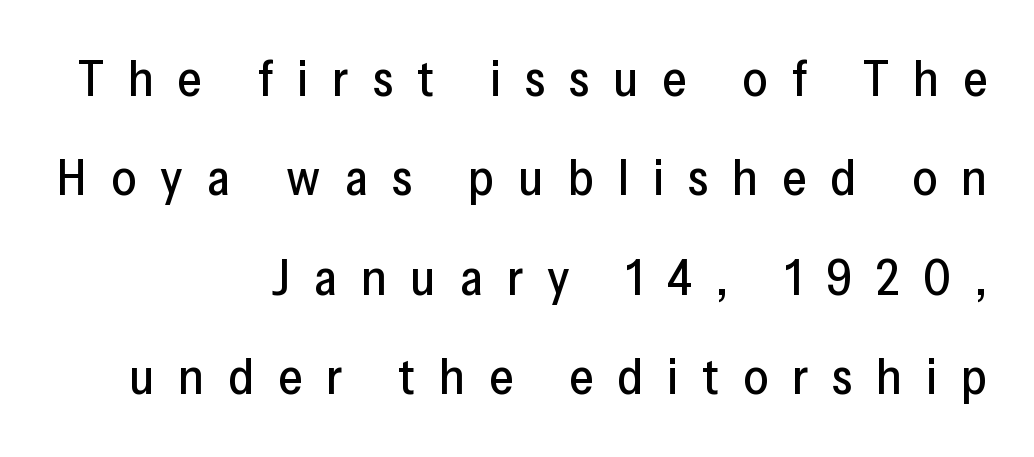
{"serif": "no", "italic": "no", "width": "normal", "stroke_contrast": "low", "x_height": "medium", "monospaced": "no", "underline": "no", "align": "right", "line_spacing": "loose", "line_spacing_ratio": 2.03, "letter_spacing": "wide", "letter_spacing_em": 0.49, "glyph_px": 49}
